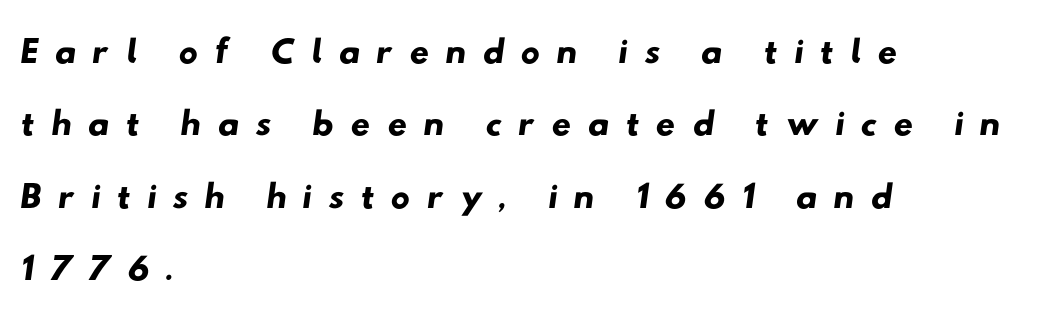
Plain, unruled lines of type. Varying glyph widths throughout — classic text-font behaviour. Evenly set lines give the paragraph a standard silhouette. Honestly, the letter spacing is so wide it's the main thing you notice.
